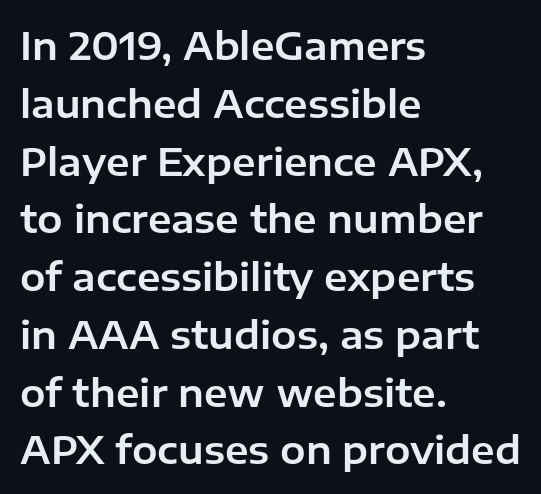
Baseline-to-baseline distance is the conventional proportion of letter height. The typography opts for an upright posture over an oblique one. Lines of text with bare space underneath. A student would call this left alignment; a typographer would say flush left, rag right. Think of a printed novel: that variable character pitch is what you see here. Typographically, this falls in the sans-serif category.
